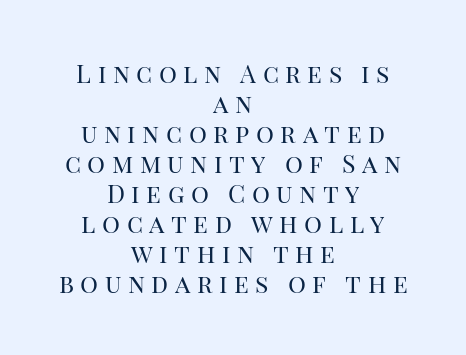
{"italic": "no", "bold": "no", "underline": "no", "align": "center", "line_spacing_ratio": 1.2, "letter_spacing": "wide", "letter_spacing_em": 0.26, "glyph_px": 25}
